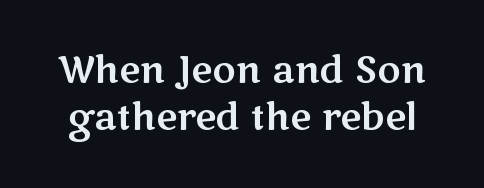
Q: Is the text italic (slanted)? A: No, it is upright.
Q: Is the typeface a serif or a sans-serif typeface? A: Sans-serif.
Q: Is the text underlined? A: No.
Q: Is the spacing between letters normal or unusually wide? A: Normal.
Q: Is the spacing between lines tight, normal or loose? A: Normal.
Q: Width (condensed, normal, or wide)? A: Wide.
Q: Stroke contrast? A: Medium.
Q: x-height? A: Medium.
Q: Monospaced? A: No.
